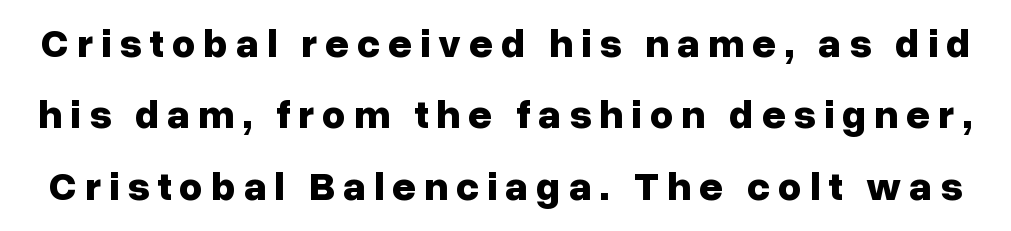
{"serif": "no", "italic": "no", "bold": "yes", "weight": "bold", "width": "normal", "stroke_contrast": "low", "x_height": "medium", "monospaced": "no", "underline": "no", "line_spacing_ratio": 1.74, "glyph_px": 41}
